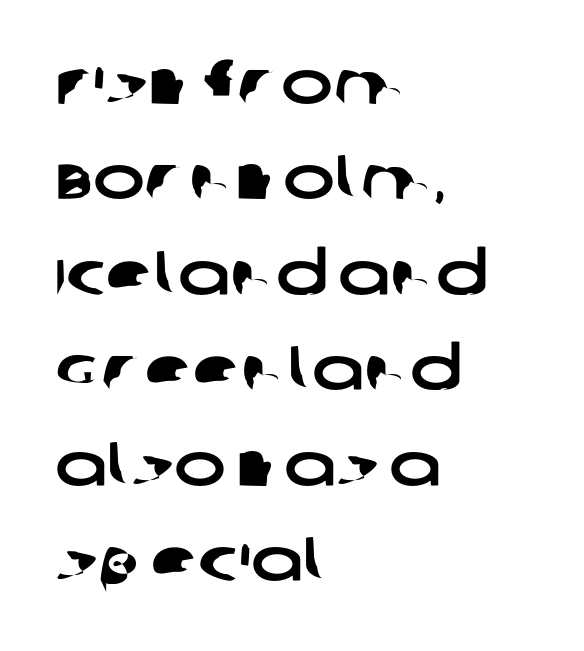
The space between consecutive lines is moderate. Bare-footed words on every line. You can tell from the bare stems that sans-serif type was used. Observe the ordinary spacing: letters are neighbours, not strangers. Is this a fixed-width face? No — the glyphs have proportional, varying widths.
